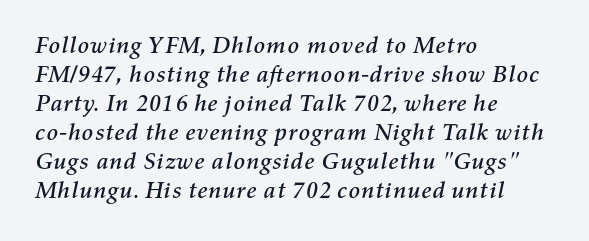
Q: Is the text italic (slanted)? A: Yes, it leans right by about 11 degrees.
Q: Is the text underlined? A: No.
Q: How is the paragraph aligned? A: Left-aligned.
Q: Is the spacing between letters normal or unusually wide? A: Normal.
